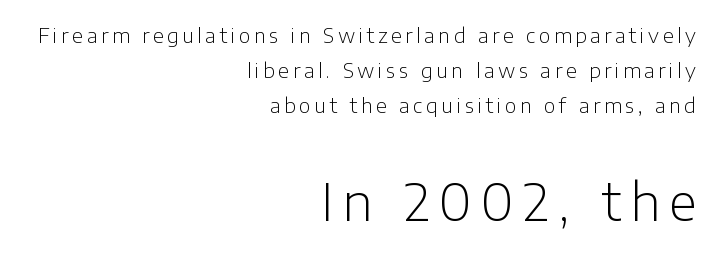
Q: Is the text bold? A: No.
Q: Is the text italic (slanted)? A: No, it is upright.
Q: Is the typeface a serif or a sans-serif typeface? A: Sans-serif.
Q: Is the text underlined? A: No.
Q: How is the paragraph aligned? A: Right-aligned.
Q: Which block of text is set in a larger size, the first (top) or the second (bottom)? A: The second (bottom) one.
Q: Width (condensed, normal, or wide)? A: Normal.
Q: Stroke contrast? A: Low.
Q: x-height? A: Medium.
Q: Monospaced? A: No.
